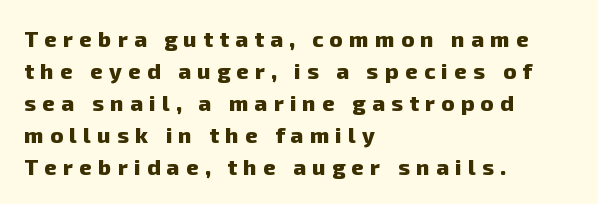
These lines are set flush left with a ragged right edge. Characters follow at a spacing far wider than the type designer built in. I'd describe the lettering as bold — thick and assertive. Anything drawn beneath the words? Only blank space.
